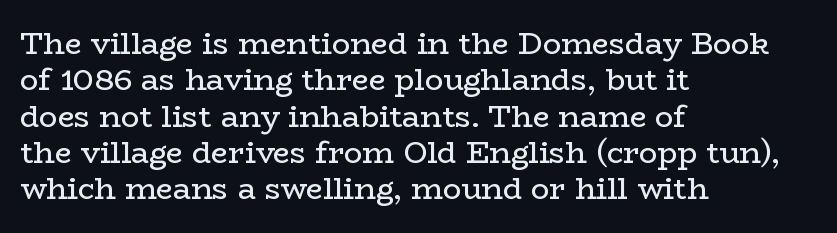
Heft: none added — not bold. Each word holds together tightly as a unit, with standard inter-letter gaps. A typesetter would call this proportional, since set widths differ per character. The typeface chosen for these lines features serifs. Notice how the passage keeps a crisp vertical edge on the left only. Style check: upright.
